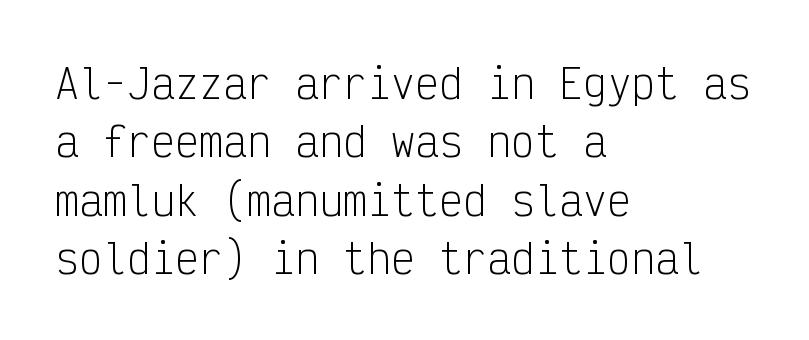
{"serif": "no", "italic": "no", "bold": "no", "weight": "light", "width": "condensed", "stroke_contrast": "low", "x_height": "medium", "monospaced": "yes", "underline": "no", "align": "left", "line_spacing": "normal", "line_spacing_ratio": 1.46, "letter_spacing": "normal", "letter_spacing_em": 0.0, "glyph_px": 40}
